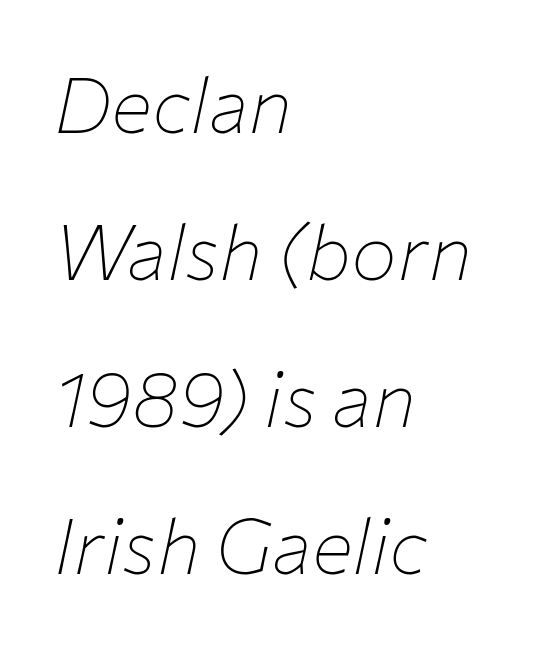
Q: Is the text bold? A: No.
Q: Is the text italic (slanted)? A: Yes, it leans right by about 12 degrees.
Q: Is the text underlined? A: No.
Q: How is the paragraph aligned? A: Left-aligned.
Q: Is the spacing between letters normal or unusually wide? A: Normal.
Q: Is the spacing between lines tight, normal or loose? A: Loose.
Q: Width (condensed, normal, or wide)? A: Normal.
Q: Stroke contrast? A: Low.
Q: x-height? A: Medium.
Q: Monospaced? A: No.
